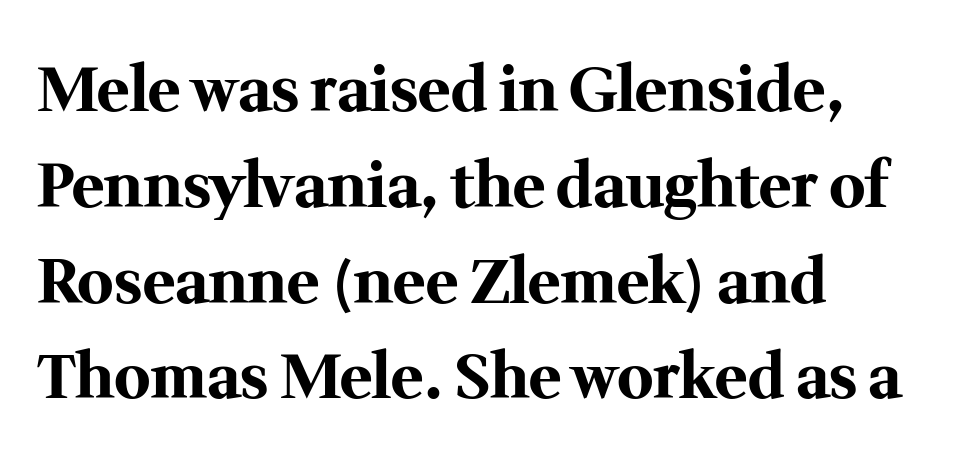
The image shows 61 px bold serif type, upright; set left-aligned, normal line spacing (1.57x), normal letter spacing, not underlined; medium stroke contrast and a medium x-height.
